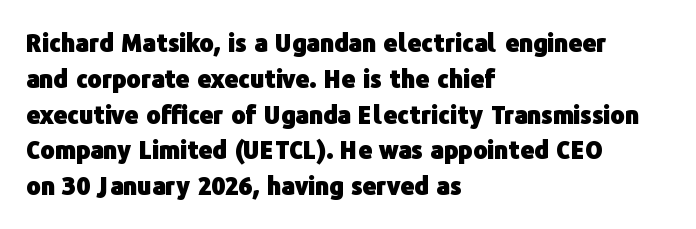
Q: Is the text bold? A: Yes.
Q: Is the text italic (slanted)? A: No, it is upright.
Q: Is the text underlined? A: No.
Q: How is the paragraph aligned? A: Left-aligned.
Q: Is the spacing between letters normal or unusually wide? A: Normal.
Q: Is the spacing between lines tight, normal or loose? A: Normal.
